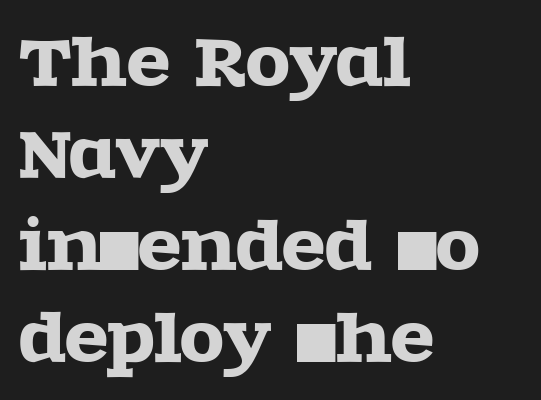
Normally led — the rows are evenly, conventionally spaced. Looks like regular typesetting: each glyph gets only the width it needs. Left-aligned paragraph, ragged on the right. If you drew a line through each stem, it would be perfectly vertical.
